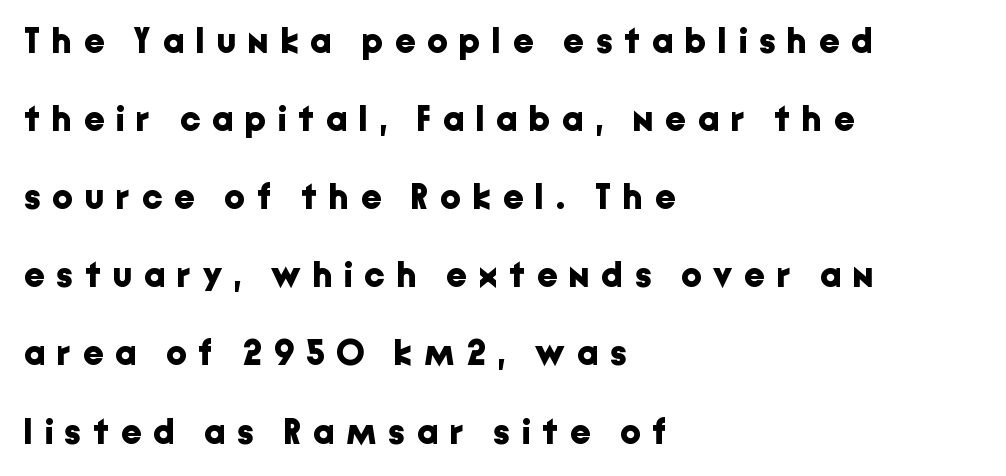
{"serif": "no", "italic": "no", "bold": "yes", "weight": "bold", "width": "normal", "stroke_contrast": "low", "x_height": "medium", "monospaced": "no", "underline": "no", "align": "left", "line_spacing": "loose", "line_spacing_ratio": 2.17, "letter_spacing": "wide", "letter_spacing_em": 0.33, "glyph_px": 36}
